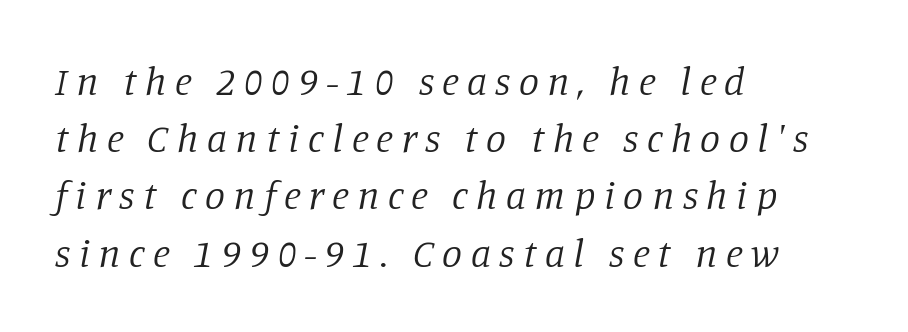
Q: Is the text bold? A: No.
Q: Is the text italic (slanted)? A: Yes, it leans right by about 11 degrees.
Q: Is the typeface a serif or a sans-serif typeface? A: Serif.
Q: Is the text underlined? A: No.
Q: How is the paragraph aligned? A: Left-aligned.
Q: Is the spacing between letters normal or unusually wide? A: Unusually wide.
Q: Is the spacing between lines tight, normal or loose? A: Normal.
Q: Width (condensed, normal, or wide)? A: Normal.
Q: Stroke contrast? A: Low.
Q: x-height? A: Large.
Q: Monospaced? A: No.
